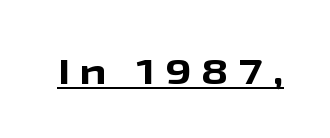
{"serif": "no", "italic": "no", "bold": "yes", "weight": "bold", "width": "wide", "stroke_contrast": "low", "x_height": "medium", "monospaced": "no", "underline": "yes", "letter_spacing": "wide", "letter_spacing_em": 0.27, "glyph_px": 36}
